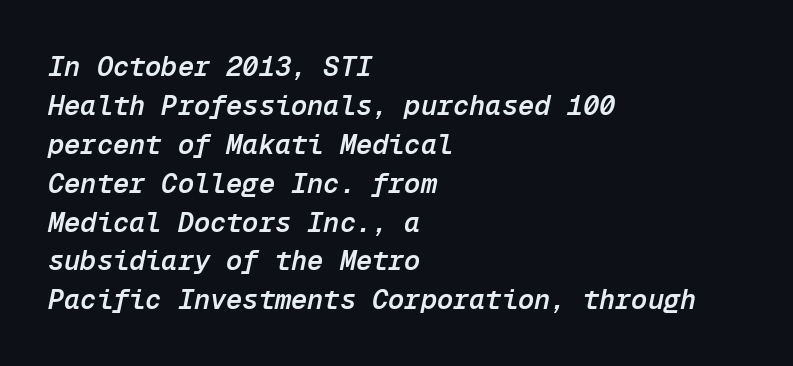
{"italic": "yes", "lean": "right", "slant_degrees": 12, "bold": "semi", "underline": "no", "align": "left", "line_spacing": "normal", "line_spacing_ratio": 1.44, "letter_spacing": "normal", "letter_spacing_em": 0.0, "glyph_px": 27}
